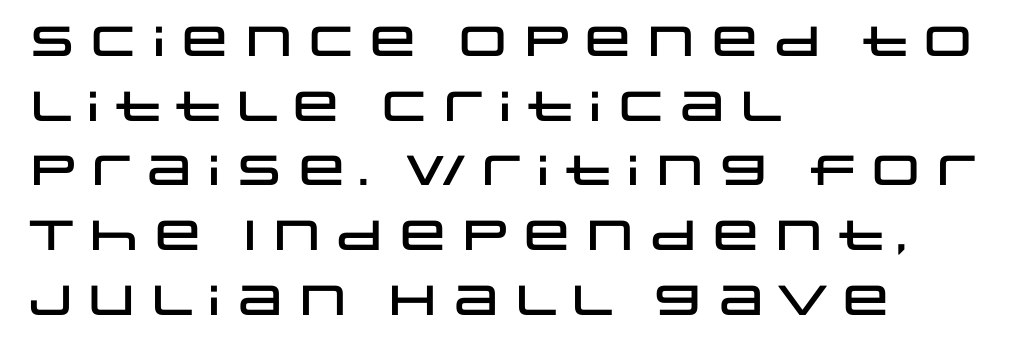
The image shows 42 px wide sans-serif type, upright; set left-aligned, normal line spacing (1.54x), normal letter spacing, not underlined; low stroke contrast and a large x-height.
